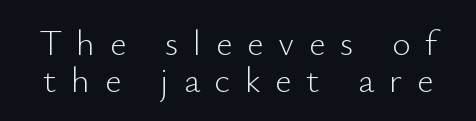
Q: Is the text bold? A: No.
Q: Is the text italic (slanted)? A: No, it is upright.
Q: Is the typeface a serif or a sans-serif typeface? A: Sans-serif.
Q: Is the text underlined? A: No.
Q: Is the spacing between letters normal or unusually wide? A: Unusually wide.
Q: Is the spacing between lines tight, normal or loose? A: Tight.
Q: Width (condensed, normal, or wide)? A: Normal.
Q: Stroke contrast? A: Low.
Q: x-height? A: Small.
Q: Monospaced? A: No.
